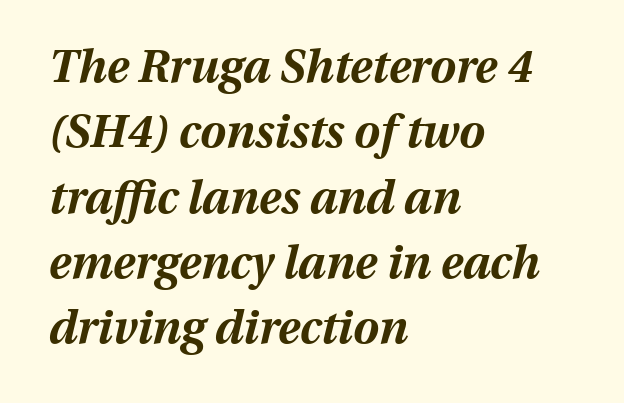
{"italic": "yes", "lean": "right", "slant_degrees": 13, "bold": "yes", "weight": "bold", "width": "normal", "stroke_contrast": "medium", "x_height": "medium", "monospaced": "no", "underline": "no", "align": "left", "line_spacing": "normal", "line_spacing_ratio": 1.42, "letter_spacing": "normal", "letter_spacing_em": 0.0, "glyph_px": 46}
